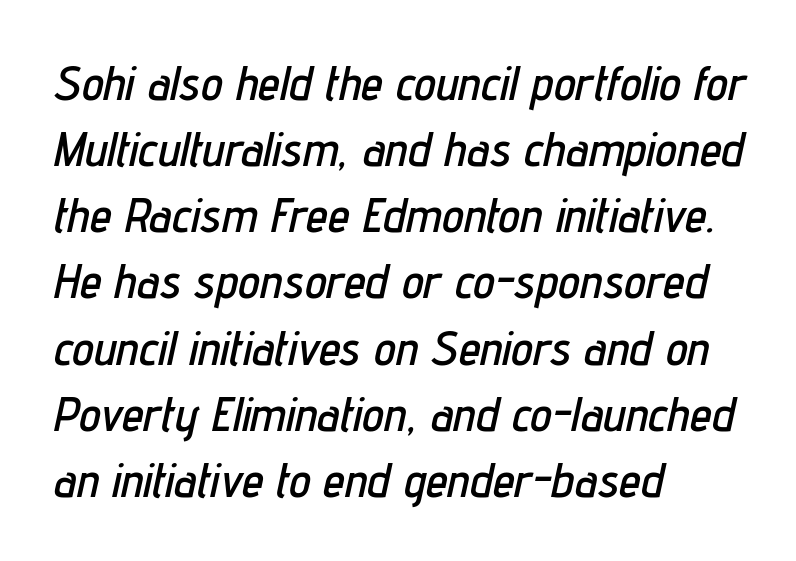
Q: Is the text italic (slanted)? A: Yes, it leans right by about 12 degrees.
Q: Is the text underlined? A: No.
Q: How is the paragraph aligned? A: Left-aligned.
Q: Is the spacing between letters normal or unusually wide? A: Normal.
Q: Is the spacing between lines tight, normal or loose? A: Normal.
Q: Width (condensed, normal, or wide)? A: Condensed.
Q: Stroke contrast? A: Low.
Q: x-height? A: Medium.
Q: Monospaced? A: No.
